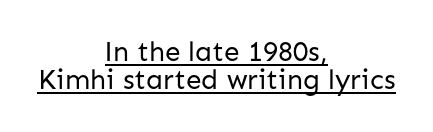
Q: Is the text bold? A: No.
Q: Is the text italic (slanted)? A: No, it is upright.
Q: Is the typeface a serif or a sans-serif typeface? A: Sans-serif.
Q: Is the text underlined? A: Yes.
Q: How is the paragraph aligned? A: Centered.
Q: Is the spacing between letters normal or unusually wide? A: Normal.
Q: Is the spacing between lines tight, normal or loose? A: Tight.
Q: Width (condensed, normal, or wide)? A: Normal.
Q: Stroke contrast? A: Low.
Q: x-height? A: Medium.
Q: Monospaced? A: No.
